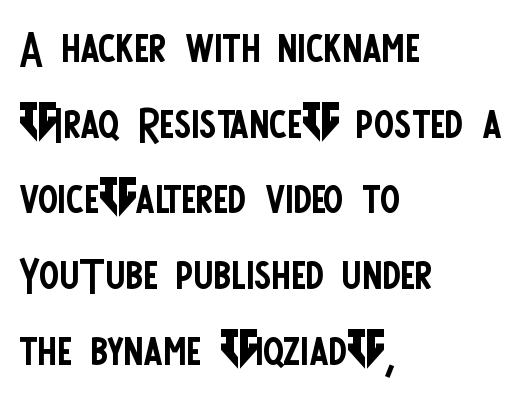
The image shows 61 px regular-weight, condensed sans-serif type, upright; set left-aligned, line spacing 1.24x, normal letter spacing, not underlined; low stroke contrast and a large x-height.
